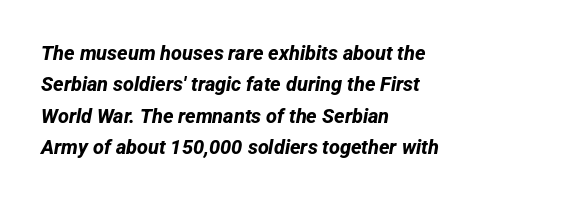
The image shows 20 px bold type; set left-aligned, normal line spacing (1.57x), normal letter spacing, not underlined.
